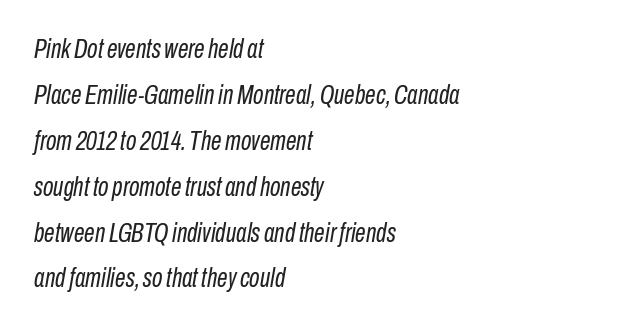
The image shows 27 px text type, italic (leaning right); set left-aligned, normal line spacing (1.7x), normal letter spacing, not underlined.
